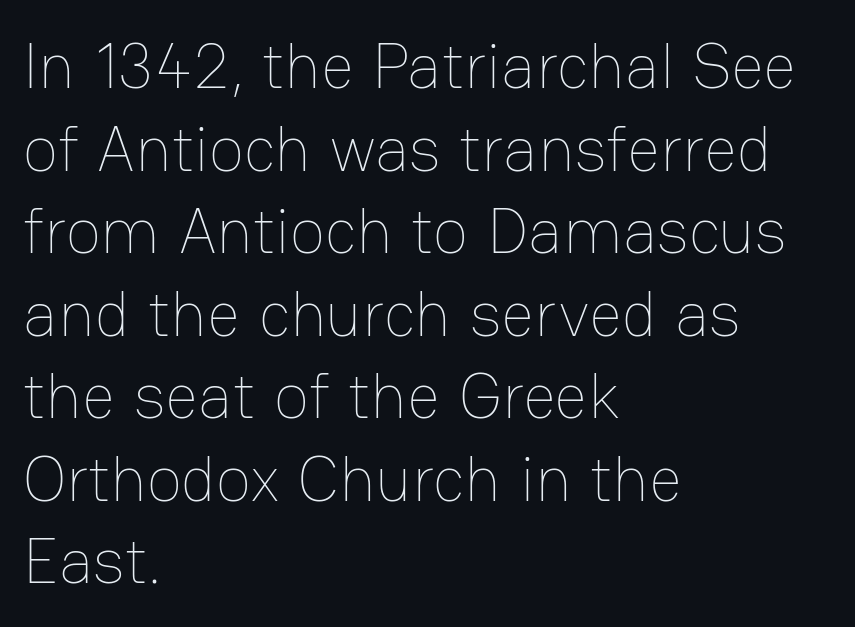
The image shows 65 px thin type, upright; set left-aligned, normal line spacing (1.27x), normal letter spacing, not underlined; low stroke contrast and a medium x-height.
